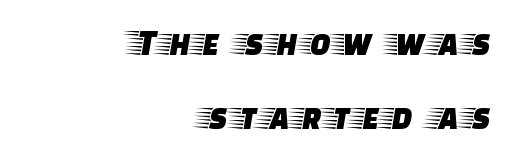
Do the characters align in a grid? No, the font is proportional. Honestly, the rows look like they've been pulled way apart. Does the type have serifs? Yes, each stem ends in a small foot. Leftover space on each line is placed entirely before the opening word. Each row of text sits above clean, open space.
